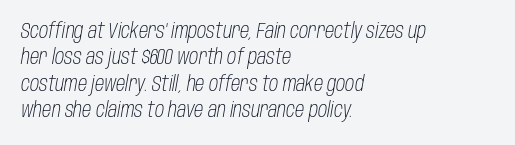
{"italic": "yes", "lean": "right", "slant_degrees": 10, "bold": "no", "underline": "no", "align": "left", "line_spacing": "normal", "line_spacing_ratio": 1.26, "letter_spacing": "normal", "letter_spacing_em": 0.0, "glyph_px": 21}
